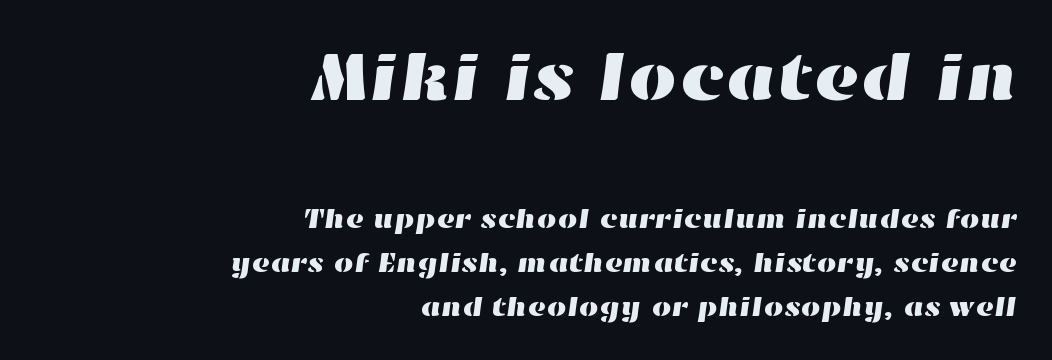
The image shows 70 px wide type; set right-aligned, normal line spacing (1.58x), normal letter spacing, not underlined; the first (top) block is 2.5x larger; high stroke contrast and a medium x-height.
